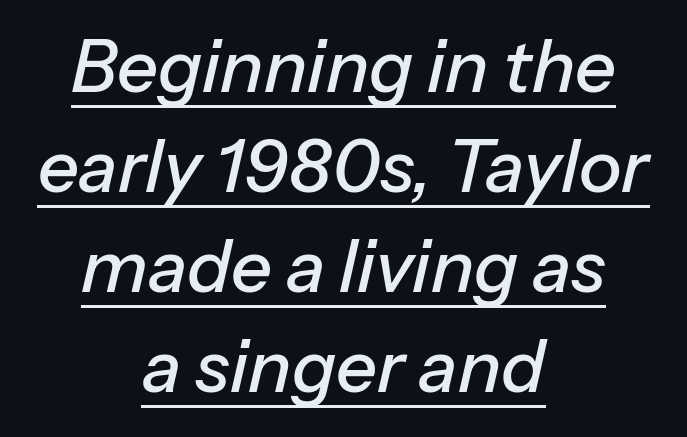
Like a heading marked for emphasis, these lines bear an underscore. Style check: oblique. Horizontal bands of white between lines are of average thickness. These lines keep a tight, regular rhythm from letter to letter.
